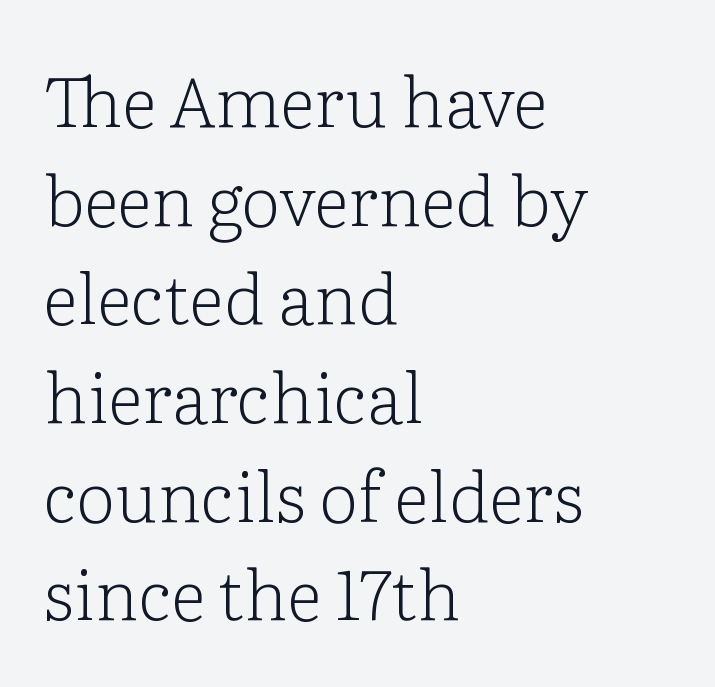
Character widths vary here, with narrow letters taking less room than wide ones. Counters stay open thanks to moderate or lighter strokes. The font's upright variant was chosen for this text. Here the glyphs are tracked normally, forming tight word shapes. One glance says typical: line gaps are just what's usual. Type style note: has serifs.
